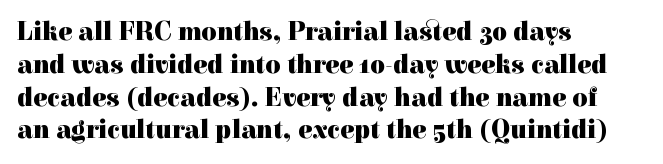
{"italic": "no", "bold": "yes", "underline": "no", "align": "left", "line_spacing": "normal", "line_spacing_ratio": 1.26, "letter_spacing": "normal", "letter_spacing_em": 0.0, "glyph_px": 26}
